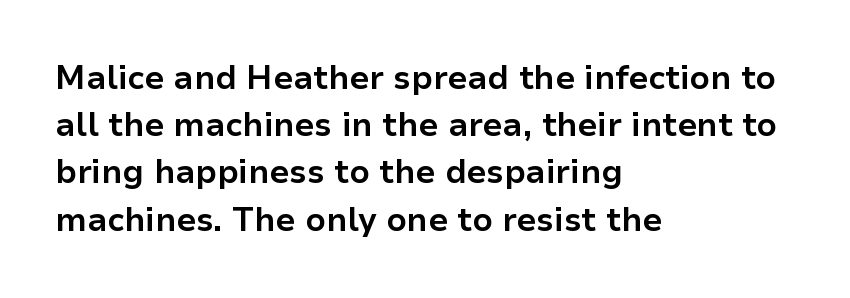
The ragged edge is on the right, which tells us the setting is flush left. Check under the words: just untouched page. Typesetter's note: full bold, strokes at maximum text heaviness. The tracking reads as untouched default to a designer's eye. Rows of type keep a routine distance in the vertical direction. Serifs: no, the terminals of the letterforms are clean.
